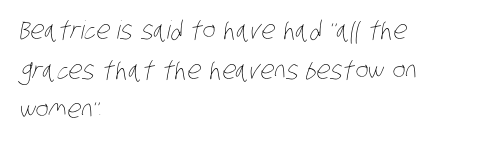
The image shows 25 px text type; set left-aligned, normal line spacing (1.59x), normal letter spacing, not underlined.
